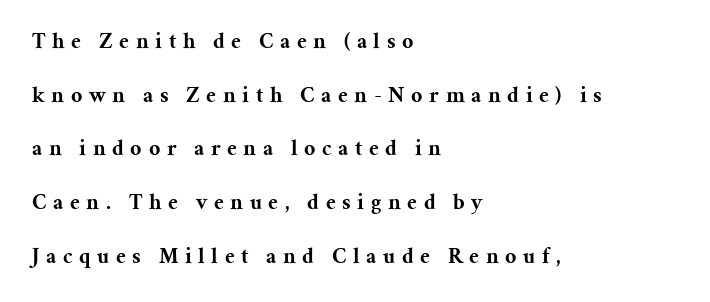
Students, observe: this is what heavily led, spacious text looks like. The letters stand straight up with perfectly vertical stems. The area under the type is left untouched. Does extra space separate the letters? Yes, quite a lot of it.
